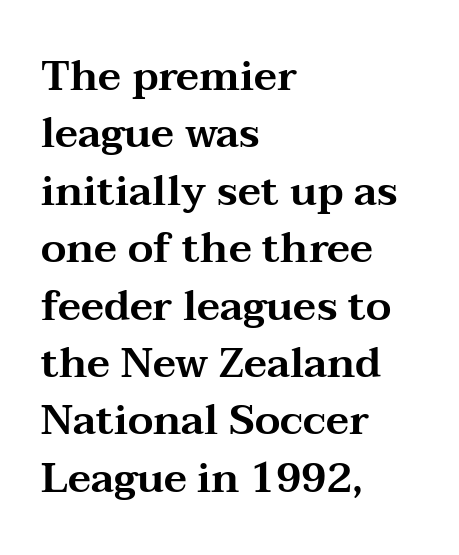
Q: Is the text italic (slanted)? A: No, it is upright.
Q: Is the typeface a serif or a sans-serif typeface? A: Serif.
Q: Is the text underlined? A: No.
Q: How is the paragraph aligned? A: Left-aligned.
Q: Is the spacing between letters normal or unusually wide? A: Normal.
Q: Is the spacing between lines tight, normal or loose? A: Normal.
Q: Width (condensed, normal, or wide)? A: Wide.
Q: Stroke contrast? A: Medium.
Q: x-height? A: Medium.
Q: Monospaced? A: No.
